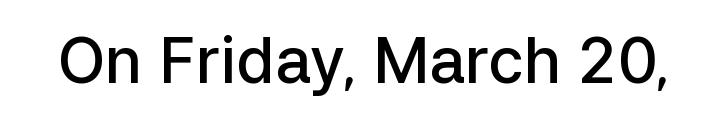
Q: Is the text bold? A: Semi-bold.
Q: Is the text italic (slanted)? A: No, it is upright.
Q: Is the typeface a serif or a sans-serif typeface? A: Sans-serif.
Q: Is the text underlined? A: No.
Q: Is the spacing between letters normal or unusually wide? A: Normal.
Q: Width (condensed, normal, or wide)? A: Normal.
Q: Stroke contrast? A: Low.
Q: x-height? A: Medium.
Q: Monospaced? A: No.
